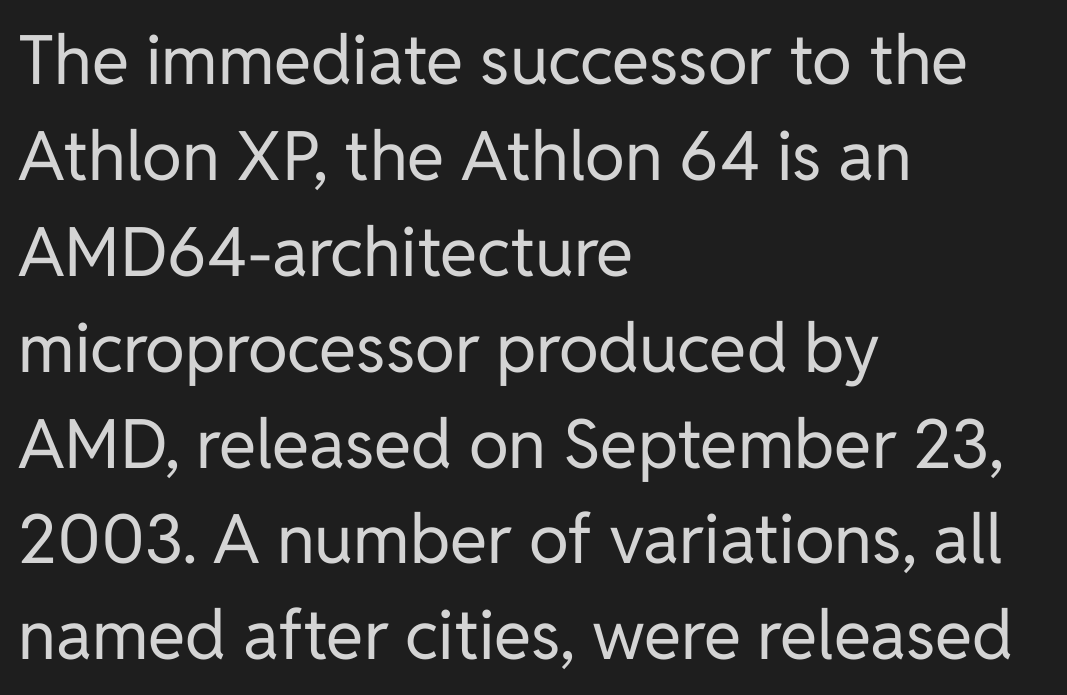
This is sans-serif lettering, the kind often seen on screens and signage. The letters stand straight up with perfectly vertical stems. Compared with typical body copy, the letter spacing here is the same. Glance below the letters and you will spot only blank space. Leading: standard. Stems and bowls with no extra thickness — not bold.
